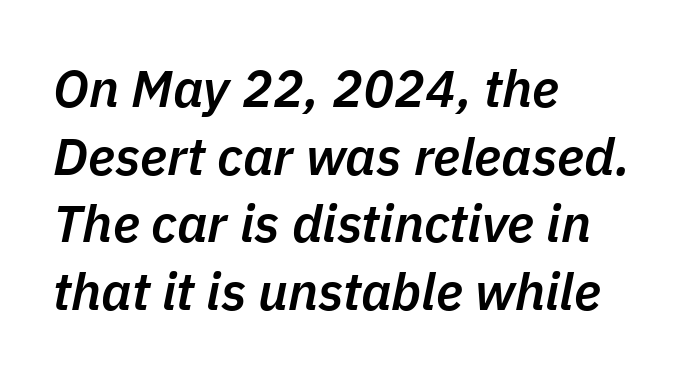
The image shows 52 px semibold type, italic (leaning right); set left-aligned, normal line spacing (1.3x), normal letter spacing, not underlined; low stroke contrast and a medium x-height.
